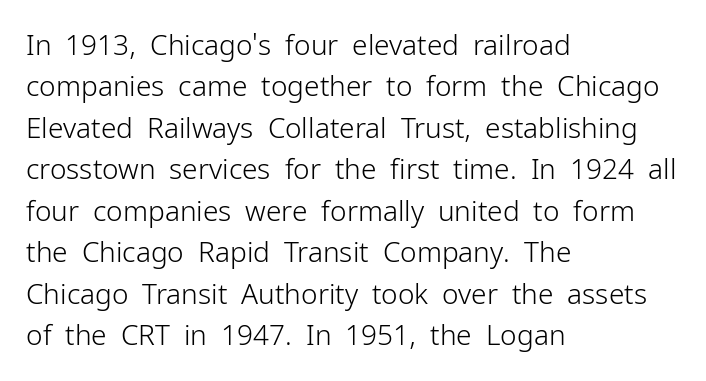
{"serif": "no", "italic": "no", "bold": "no", "weight": "light", "width": "normal", "stroke_contrast": "low", "x_height": "medium", "monospaced": "no", "underline": "no", "align": "left", "line_spacing": "normal", "line_spacing_ratio": 1.48, "letter_spacing": "normal", "letter_spacing_em": 0.0, "glyph_px": 28}
